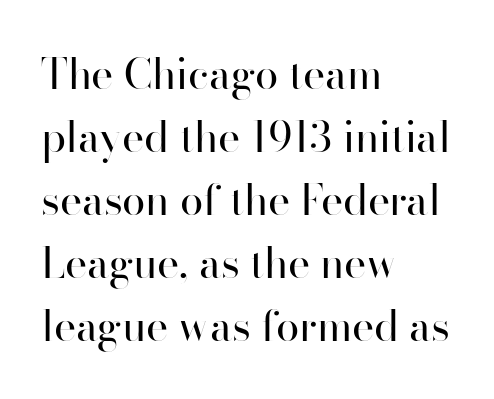
{"serif": "no", "italic": "no", "bold": "no", "weight": "regular", "width": "normal", "stroke_contrast": "high", "x_height": "small", "monospaced": "no", "underline": "no", "align": "left", "line_spacing": "normal", "line_spacing_ratio": 1.5, "letter_spacing": "normal", "letter_spacing_em": 0.0, "glyph_px": 42}
